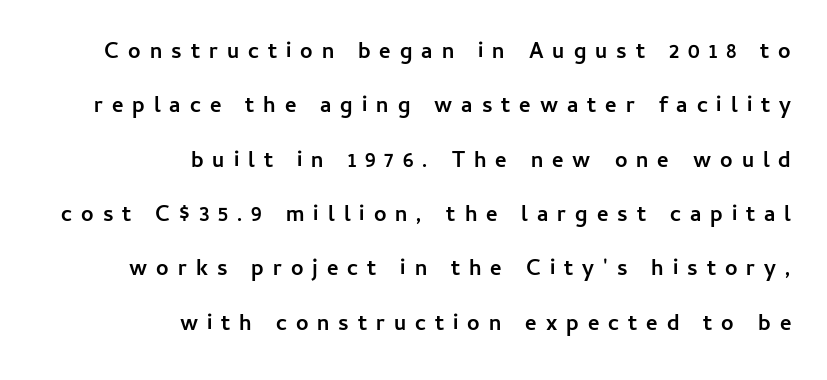
The lines in this sample share a right terminus and differ only in where they begin. A great deal of white space separates one row of letters from the next. In terms of letterspacing, this is a distinctly airy, spread setting. This is the regular roman posture of the typeface.
